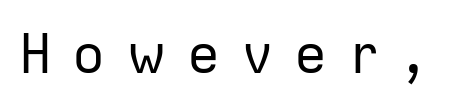
{"serif": "no", "italic": "no", "bold": "no", "weight": "regular", "width": "normal", "stroke_contrast": "low", "x_height": "medium", "monospaced": "no", "underline": "no", "letter_spacing": "wide", "letter_spacing_em": 0.37, "glyph_px": 55}
